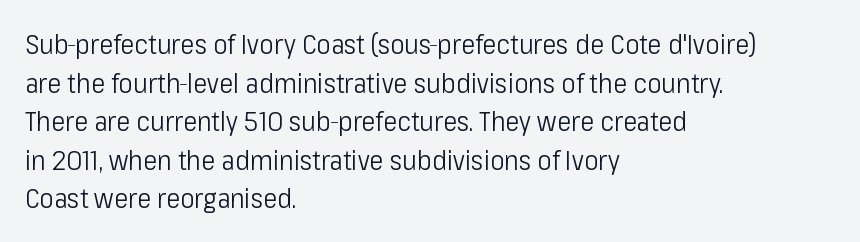
The image shows 27 px text type, upright; set left-aligned, normal line spacing (1.43x), normal letter spacing, not underlined.
